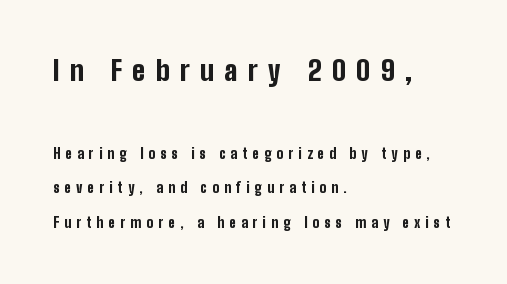
The image shows 28 px bold, condensed sans-serif type, upright; set left-aligned, loose line spacing (2.47x), unusually wide letter spacing (+0.37 em), not underlined; the first (top) block is 2.0x larger; low stroke contrast and a medium x-height.
